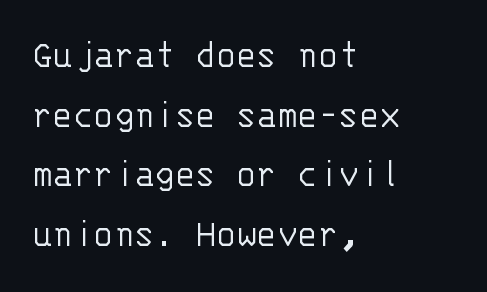
The image shows 42 px light sans-serif type, upright, monospaced; set left-aligned, normal line spacing (1.42x), normal letter spacing, not underlined; low stroke contrast and a large x-height.
